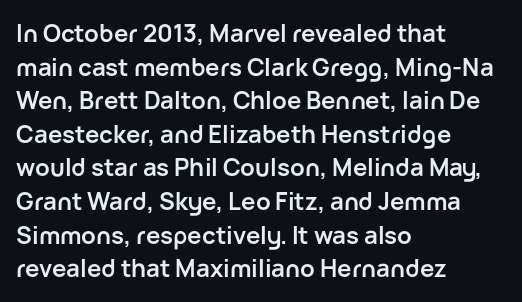
The image shows 24 px bold type, upright; set left-aligned, normal line spacing (1.4x), normal letter spacing, not underlined.
